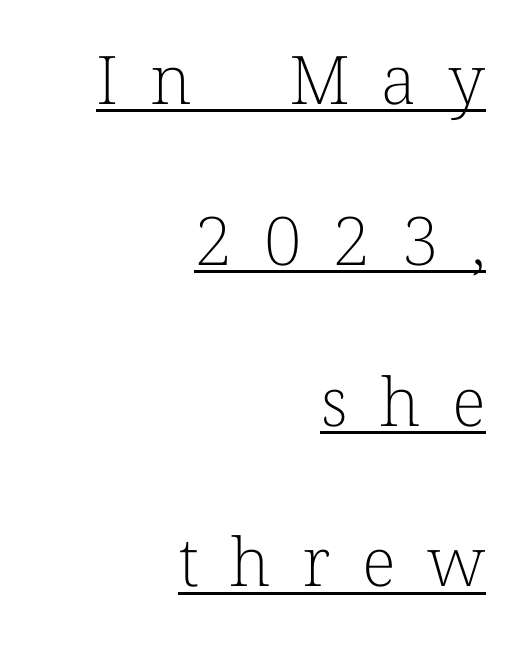
Q: Is the text bold? A: No.
Q: Is the text italic (slanted)? A: No, it is upright.
Q: Is the typeface a serif or a sans-serif typeface? A: Serif.
Q: Is the text underlined? A: Yes.
Q: How is the paragraph aligned? A: Right-aligned.
Q: Is the spacing between letters normal or unusually wide? A: Unusually wide.
Q: Is the spacing between lines tight, normal or loose? A: Loose.
Q: Width (condensed, normal, or wide)? A: Normal.
Q: Stroke contrast? A: Low.
Q: x-height? A: Medium.
Q: Monospaced? A: No.
